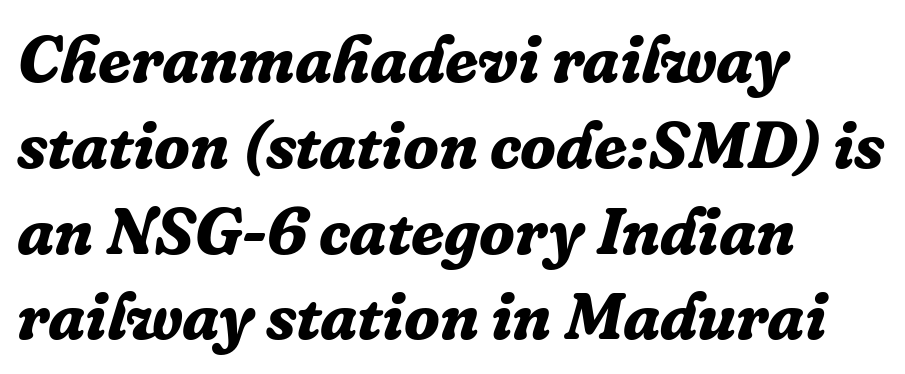
The image shows 66 px bold serif type, italic (leaning right); set left-aligned, normal line spacing (1.3x), normal letter spacing, not underlined; low stroke contrast and a medium x-height.
